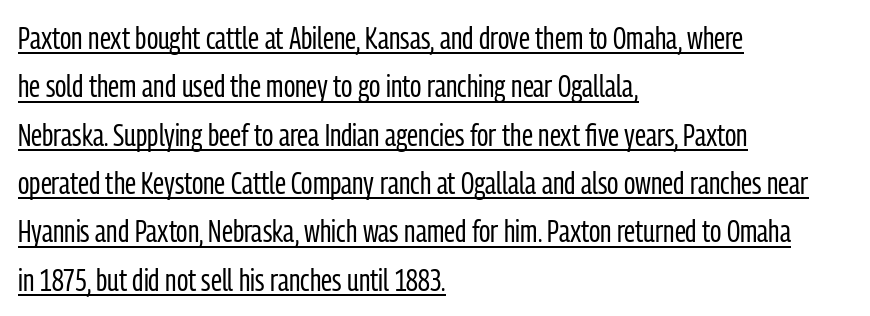
The image shows 31 px regular-weight, condensed sans-serif type, upright; set left-aligned, normal line spacing (1.56x), normal letter spacing, underlined; low stroke contrast and a medium x-height.
